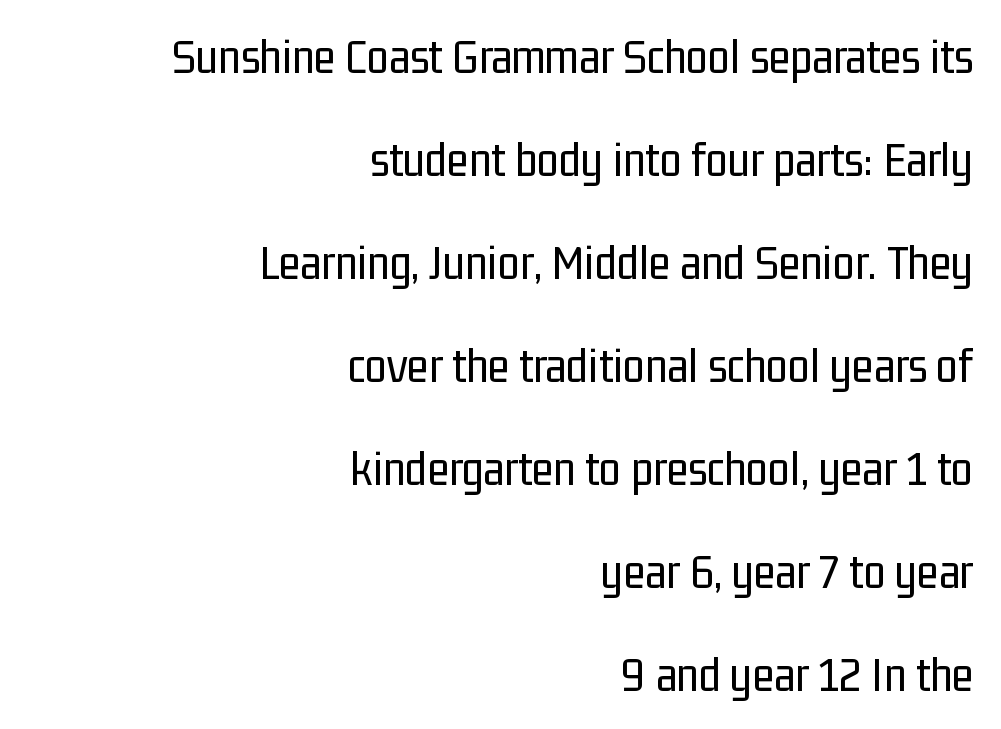
Q: Is the text bold? A: No.
Q: Is the text italic (slanted)? A: No, it is upright.
Q: Is the typeface a serif or a sans-serif typeface? A: Sans-serif.
Q: Is the text underlined? A: No.
Q: How is the paragraph aligned? A: Right-aligned.
Q: Is the spacing between letters normal or unusually wide? A: Normal.
Q: Is the spacing between lines tight, normal or loose? A: Loose.
Q: Width (condensed, normal, or wide)? A: Condensed.
Q: Stroke contrast? A: Low.
Q: x-height? A: Medium.
Q: Monospaced? A: No.
